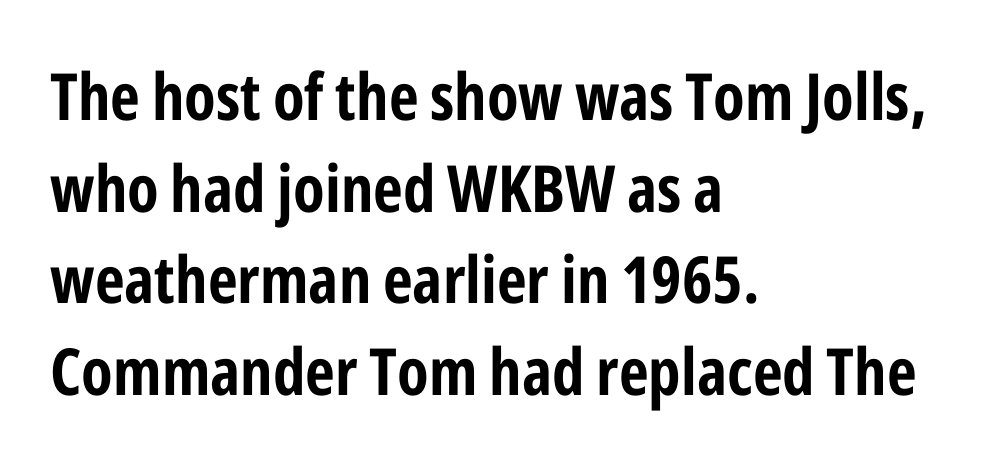
The image shows 65 px bold, condensed sans-serif type, upright; set left-aligned, normal line spacing (1.41x), normal letter spacing, not underlined; low stroke contrast and a medium x-height.
